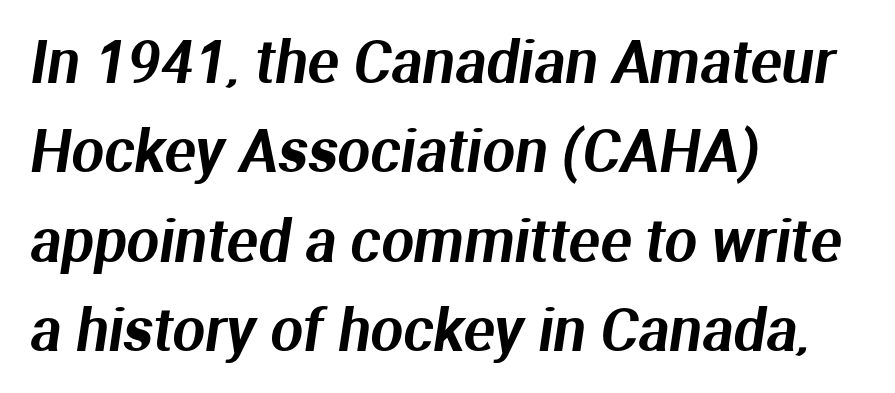
Q: Is the typeface a serif or a sans-serif typeface? A: Sans-serif.
Q: Is the text underlined? A: No.
Q: How is the paragraph aligned? A: Left-aligned.
Q: Is the spacing between letters normal or unusually wide? A: Normal.
Q: Is the spacing between lines tight, normal or loose? A: Normal.
Q: Width (condensed, normal, or wide)? A: Normal.
Q: Stroke contrast? A: Medium.
Q: x-height? A: Medium.
Q: Monospaced? A: No.
